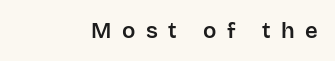
Every stem runs plumb, perpendicular to the baseline. Underlining? Definitely not there. Caption: expanded tracking, letters set apart.
